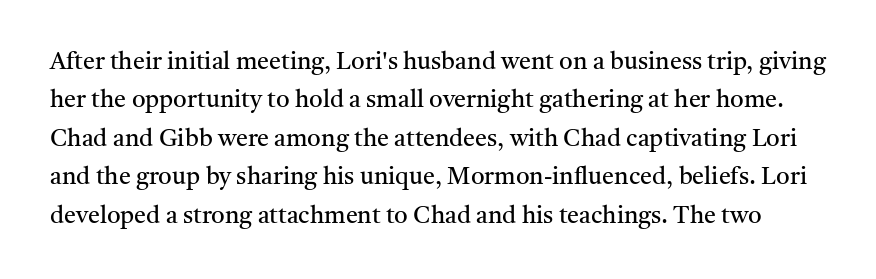
The image shows 24 px text type, upright; set normal line spacing (1.6x), normal letter spacing, not underlined.
